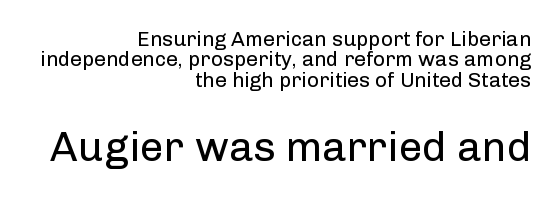
The image shows 42 px regular-weight sans-serif type, upright; set right-aligned, tight line spacing (0.97x), normal letter spacing, not underlined; the second (bottom) block is 2.0x larger; low stroke contrast and a medium x-height.
